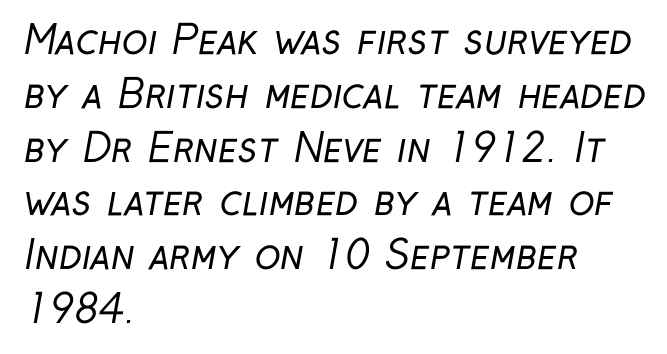
The image shows 39 px regular-weight, condensed sans-serif type; set left-aligned, normal line spacing (1.38x), normal letter spacing, not underlined; low stroke contrast and a medium x-height.
